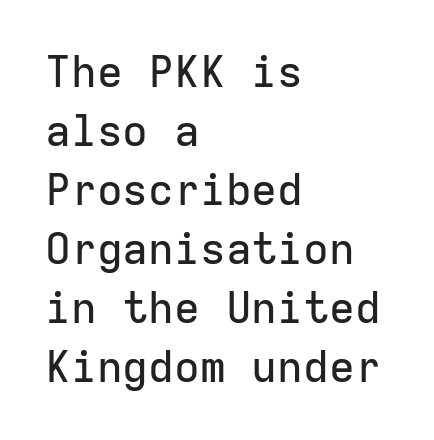
The image shows 43 px sans-serif type, upright, monospaced; set left-aligned, normal line spacing (1.37x), normal letter spacing, not underlined; low stroke contrast and a medium x-height.
